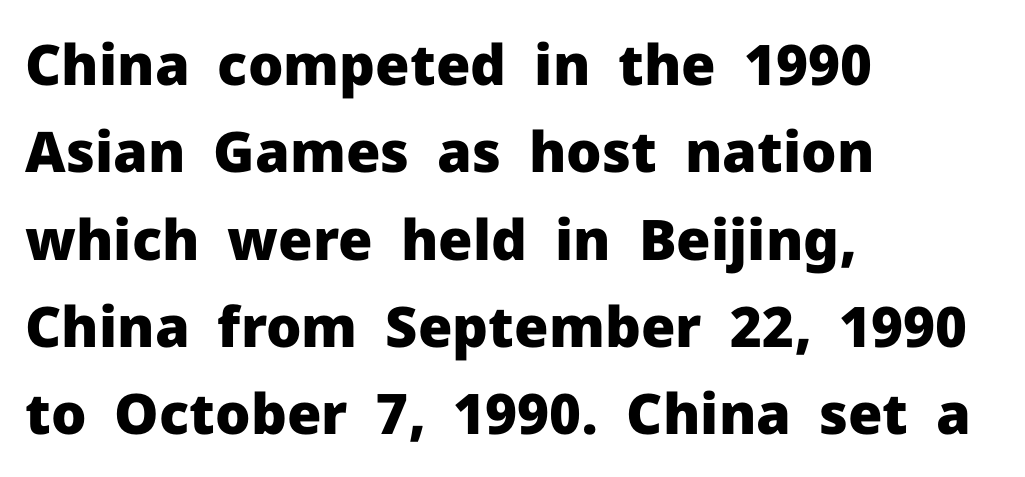
{"serif": "no", "italic": "no", "bold": "yes", "weight": "heavy", "width": "normal", "stroke_contrast": "low", "x_height": "medium", "monospaced": "no", "underline": "no", "align": "left", "line_spacing": "normal", "line_spacing_ratio": 1.56, "letter_spacing": "normal", "letter_spacing_em": 0.0, "glyph_px": 56}
